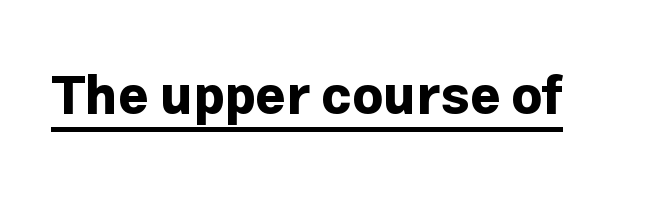
{"serif": "no", "italic": "no", "bold": "yes", "weight": "bold", "width": "normal", "stroke_contrast": "low", "x_height": "medium", "monospaced": "no", "underline": "yes", "letter_spacing": "normal", "letter_spacing_em": 0.0, "glyph_px": 53}
